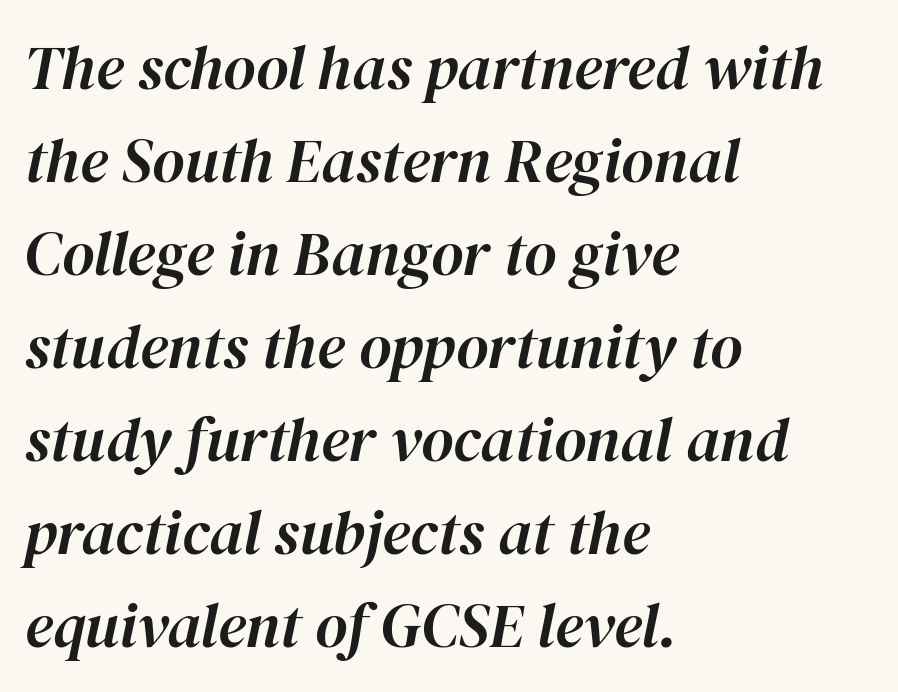
Q: Is the text italic (slanted)? A: Yes, it leans right by about 12 degrees.
Q: Is the text underlined? A: No.
Q: How is the paragraph aligned? A: Left-aligned.
Q: Is the spacing between letters normal or unusually wide? A: Normal.
Q: Is the spacing between lines tight, normal or loose? A: Normal.
Q: Width (condensed, normal, or wide)? A: Normal.
Q: Stroke contrast? A: High.
Q: x-height? A: Medium.
Q: Monospaced? A: No.
